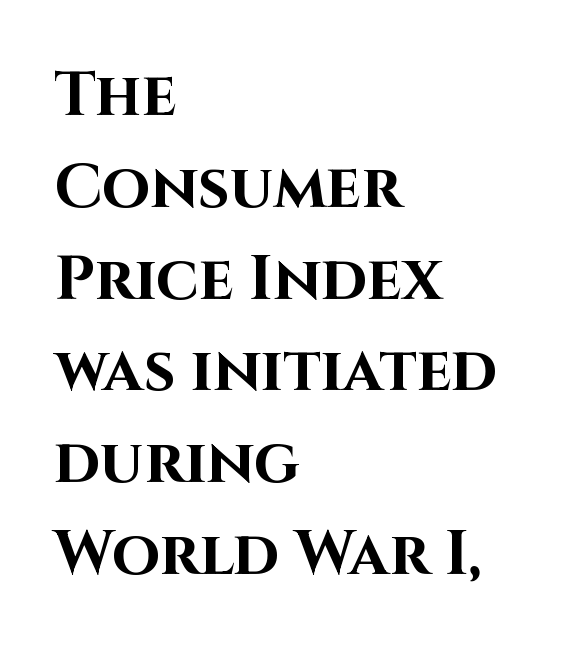
The image shows 62 px bold sans-serif type, upright; set left-aligned, normal line spacing (1.48x), normal letter spacing, not underlined; high stroke contrast and a large x-height.
